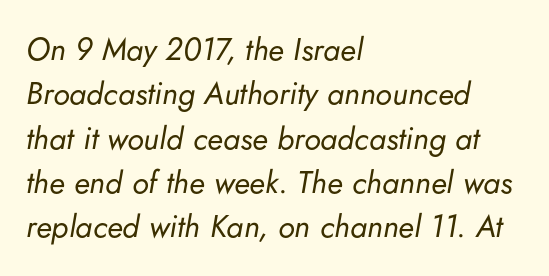
{"italic": "yes", "lean": "right", "slant_degrees": 5, "bold": "no", "weight": "regular", "width": "normal", "stroke_contrast": "low", "x_height": "small", "monospaced": "no", "underline": "no", "align": "left", "line_spacing": "normal", "line_spacing_ratio": 1.43, "letter_spacing": "normal", "letter_spacing_em": 0.0, "glyph_px": 31}
